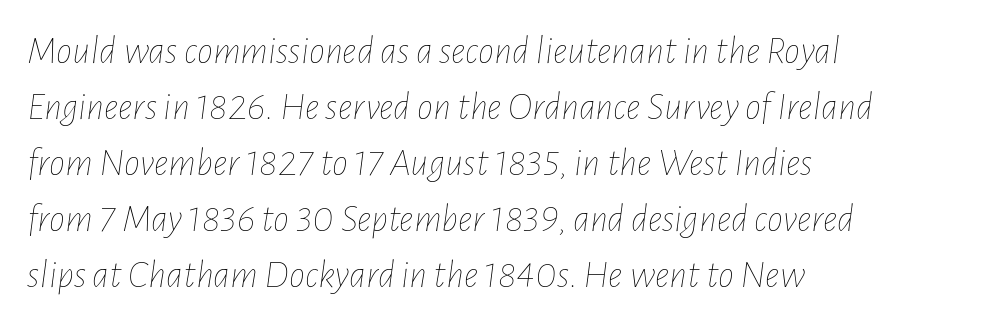
Q: Is the text bold? A: No.
Q: Is the text italic (slanted)? A: Yes, it leans right by about 7 degrees.
Q: Is the text underlined? A: No.
Q: How is the paragraph aligned? A: Left-aligned.
Q: Is the spacing between letters normal or unusually wide? A: Normal.
Q: Is the spacing between lines tight, normal or loose? A: Normal.
Q: Width (condensed, normal, or wide)? A: Condensed.
Q: Stroke contrast? A: Low.
Q: x-height? A: Medium.
Q: Monospaced? A: No.
